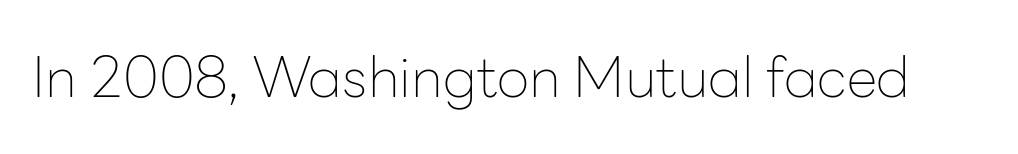
{"serif": "no", "italic": "no", "bold": "no", "weight": "thin", "width": "normal", "stroke_contrast": "low", "x_height": "medium", "monospaced": "no", "underline": "no", "letter_spacing": "normal", "letter_spacing_em": 0.0, "glyph_px": 56}
